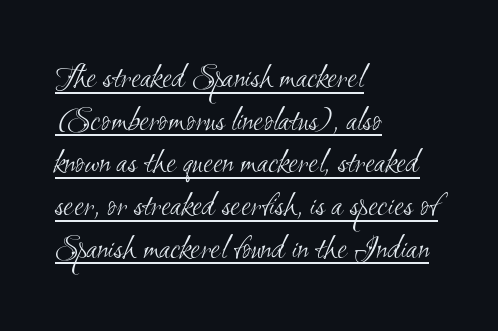
The setting favours the left margin, as ordinary paragraphs usually do. Spacing between characters is what you'd get straight out of the box. Quick note: underline on. Look at the bottom of the vertical strokes: they stop flat, with no serifs. Is this a heavy cut? Hardly; it is regular or lighter. Think of a printed novel: that variable character pitch is what you see here.
